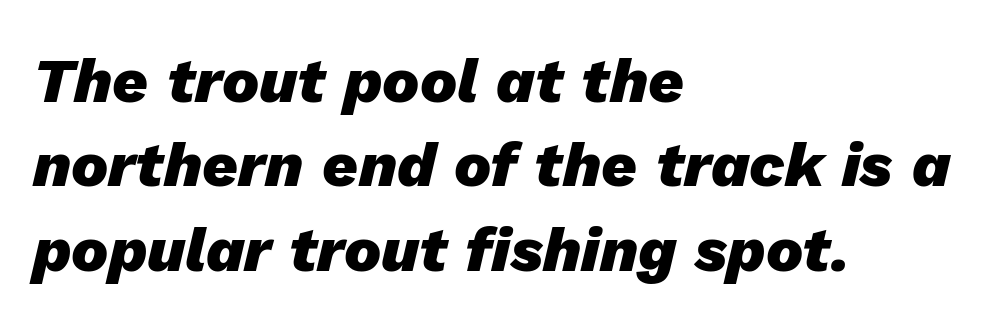
Q: Is the text bold? A: Yes.
Q: Is the text italic (slanted)? A: Yes, it leans right by about 13 degrees.
Q: Is the text underlined? A: No.
Q: How is the paragraph aligned? A: Left-aligned.
Q: Is the spacing between letters normal or unusually wide? A: Normal.
Q: Is the spacing between lines tight, normal or loose? A: Normal.
Q: Width (condensed, normal, or wide)? A: Normal.
Q: Stroke contrast? A: Low.
Q: x-height? A: Medium.
Q: Monospaced? A: No.
